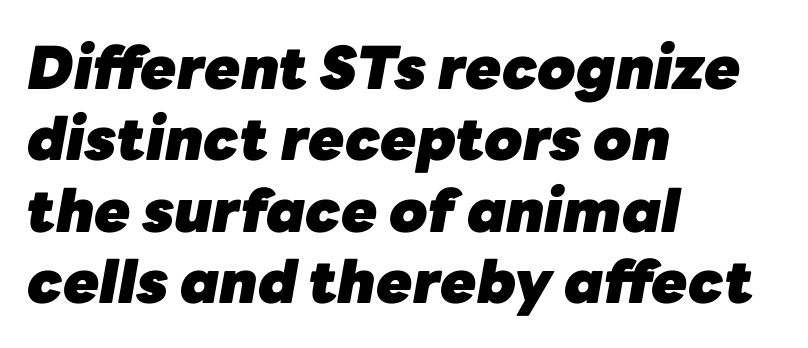
The image shows 59 px heavy type, italic (leaning right); set left-aligned, line spacing 1.21x, normal letter spacing, not underlined; low stroke contrast and a medium x-height.
